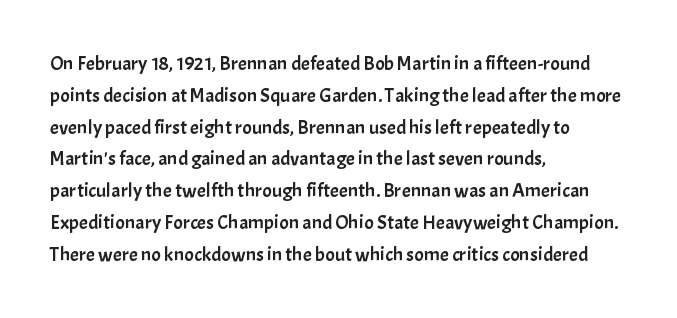
{"italic": "no", "underline": "no", "align": "left", "line_spacing": "normal", "line_spacing_ratio": 1.59, "letter_spacing": "normal", "letter_spacing_em": 0.0, "glyph_px": 20}
